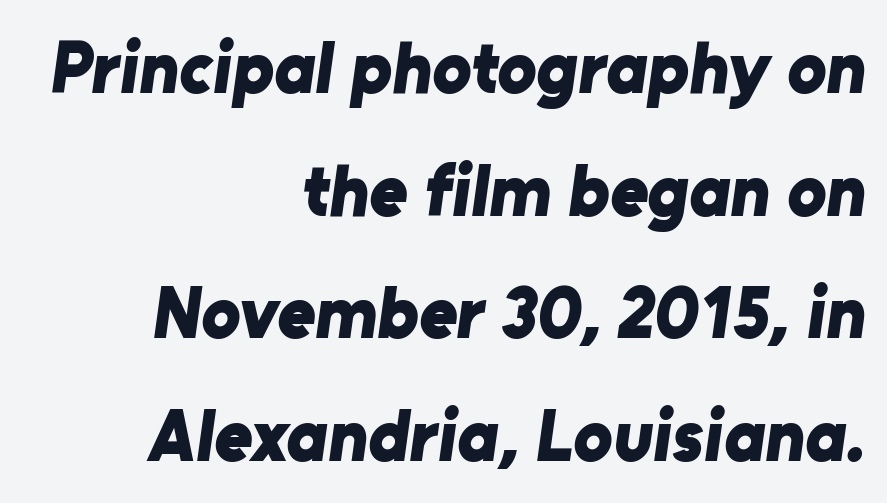
Students, observe: this is what conventionally led text looks like. Heavy, bold letterforms. Varying glyph widths throughout — classic text-font behaviour. I'd call this a sans setting — the letters go barefoot. These lines are set flush right with a ragged left edge. Default kerning and tracking; the words read as compact shapes.
